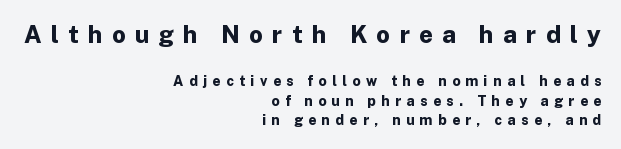
The block sitting higher on the canvas is the one with enlarged characters. Notice how the passage keeps a crisp vertical edge on the right only. Do the letters lean? They stand straight. Nobody drew a line under any word here. Compared with typical body copy, the letter spacing here is much looser.
